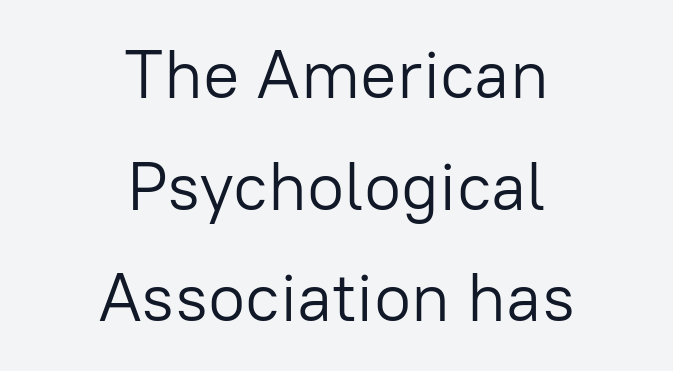
A roman cut, with each character standing at attention. You could not count columns in this text — the font is proportionally spaced. These lines sit exactly where default settings would place them. Line starts and ends both wander, symmetrically. Between one letter and the next there's only the usual sliver of space.
